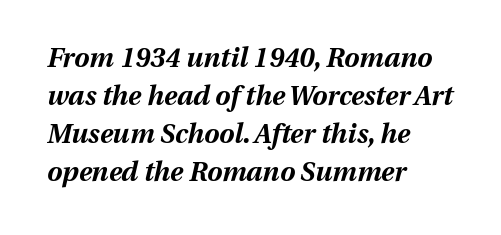
{"italic": "yes", "lean": "right", "slant_degrees": 13, "bold": "yes", "underline": "no", "align": "left", "line_spacing": "normal", "line_spacing_ratio": 1.41, "letter_spacing": "normal", "letter_spacing_em": 0.0, "glyph_px": 27}
